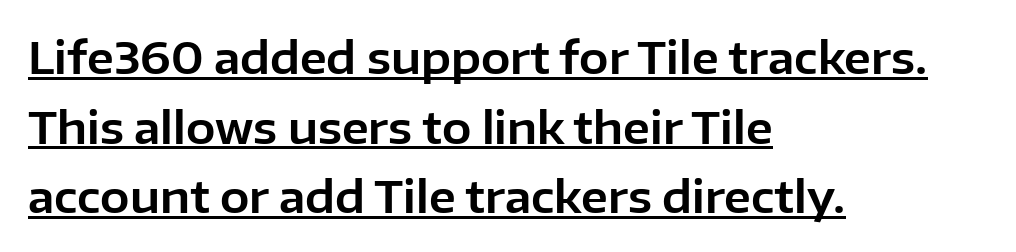
Q: Is the text italic (slanted)? A: No, it is upright.
Q: Is the typeface a serif or a sans-serif typeface? A: Sans-serif.
Q: Is the text underlined? A: Yes.
Q: How is the paragraph aligned? A: Left-aligned.
Q: Is the spacing between letters normal or unusually wide? A: Normal.
Q: Is the spacing between lines tight, normal or loose? A: Normal.
Q: Width (condensed, normal, or wide)? A: Normal.
Q: Stroke contrast? A: Low.
Q: x-height? A: Medium.
Q: Monospaced? A: No.
